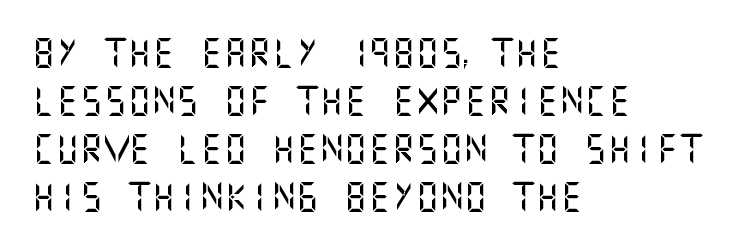
The gaps between neighbouring characters are ordinary and unremarkable. Teacher's note: observe the even left margin — that is flush-left alignment. Honestly, there is no underline to notice here at all. The space between consecutive lines is moderate.
